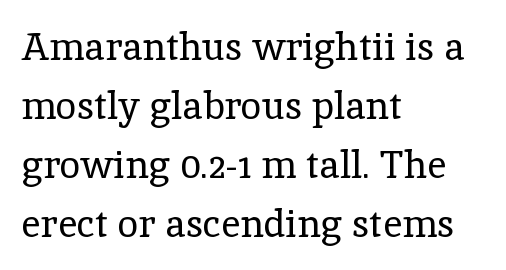
{"serif": "yes", "italic": "no", "bold": "no", "weight": "regular", "width": "normal", "x_height": "medium", "monospaced": "no", "underline": "no", "align": "left", "line_spacing": "normal", "line_spacing_ratio": 1.55, "letter_spacing": "normal", "letter_spacing_em": 0.0, "glyph_px": 38}
